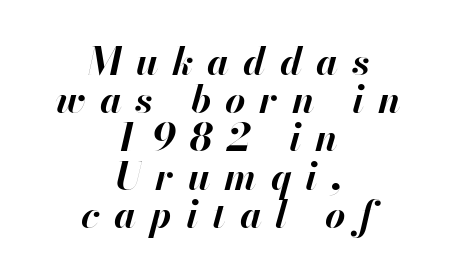
Q: Is the text bold? A: Yes.
Q: Is the text italic (slanted)? A: Yes, it leans right by about 13 degrees.
Q: Is the text underlined? A: No.
Q: How is the paragraph aligned? A: Centered.
Q: Is the spacing between letters normal or unusually wide? A: Unusually wide.
Q: Is the spacing between lines tight, normal or loose? A: Tight.
Q: Width (condensed, normal, or wide)? A: Normal.
Q: Stroke contrast? A: High.
Q: x-height? A: Small.
Q: Monospaced? A: No.
